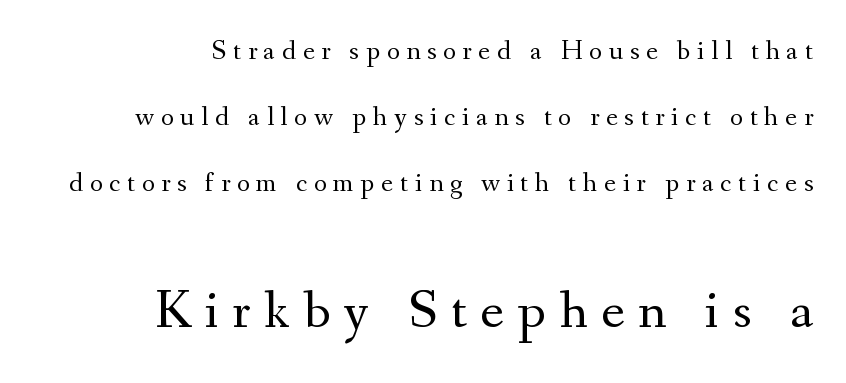
The image shows 56 px regular-weight serif type, upright; set right-aligned, loose line spacing (2.35x), unusually wide letter spacing (+0.24 em), not underlined; the second (bottom) block is 2.0x larger; medium stroke contrast and a small x-height.
